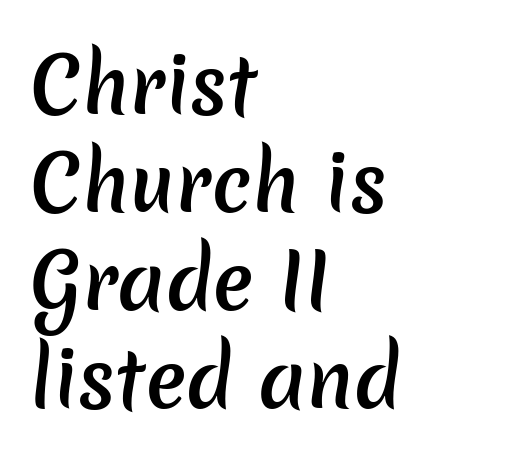
Q: Is the text bold? A: Semi-bold.
Q: Is the typeface a serif or a sans-serif typeface? A: Sans-serif.
Q: Is the text underlined? A: No.
Q: How is the paragraph aligned? A: Left-aligned.
Q: Is the spacing between letters normal or unusually wide? A: Normal.
Q: Is the spacing between lines tight, normal or loose? A: Normal.
Q: Width (condensed, normal, or wide)? A: Normal.
Q: Stroke contrast? A: Low.
Q: x-height? A: Medium.
Q: Monospaced? A: No.
